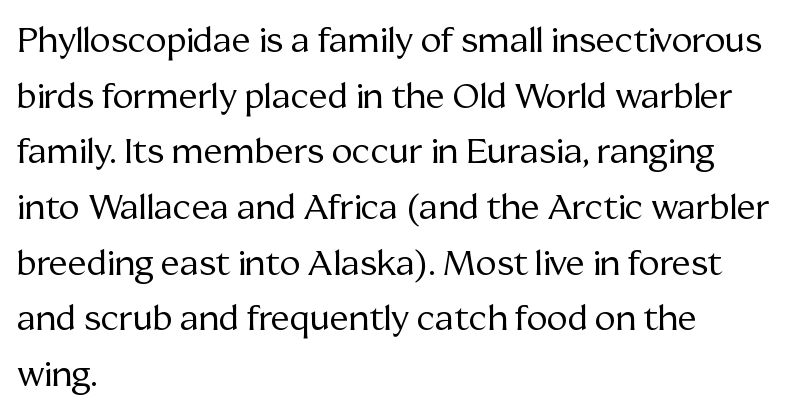
{"serif": "yes", "italic": "no", "bold": "no", "weight": "regular", "width": "normal", "stroke_contrast": "medium", "x_height": "medium", "monospaced": "no", "underline": "no", "align": "left", "line_spacing": "normal", "line_spacing_ratio": 1.59, "letter_spacing": "normal", "letter_spacing_em": 0.0, "glyph_px": 35}
